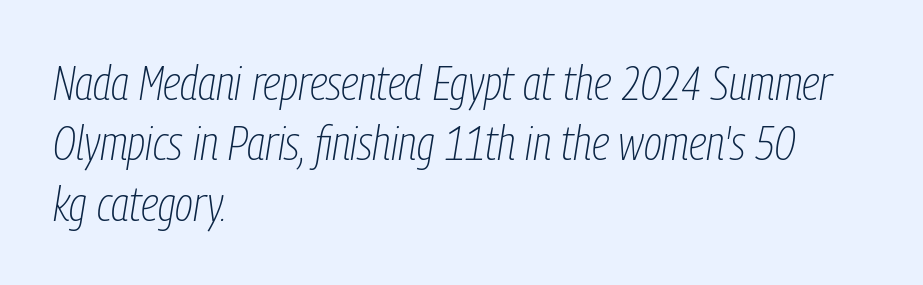
The image shows 48 px thin, condensed type, italic (leaning right); set left-aligned, normal line spacing (1.26x), normal letter spacing, not underlined; low stroke contrast and a medium x-height.
